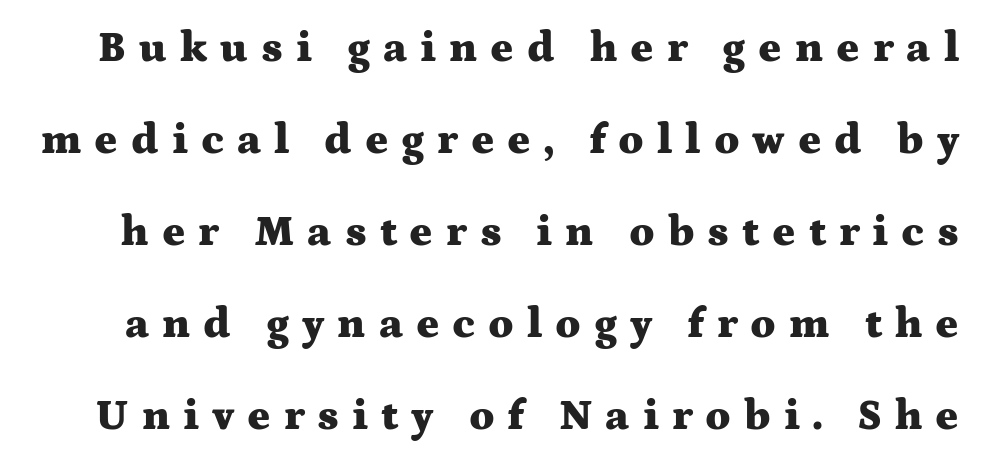
The typeface chosen for these lines features serifs. What stands out about the letter spacing? Its width — letters are far apart. This block would shrink considerably if given ordinary leading; it's expanded now. Has an underline been added? It has not. Weight check: bold — yes, fully.
